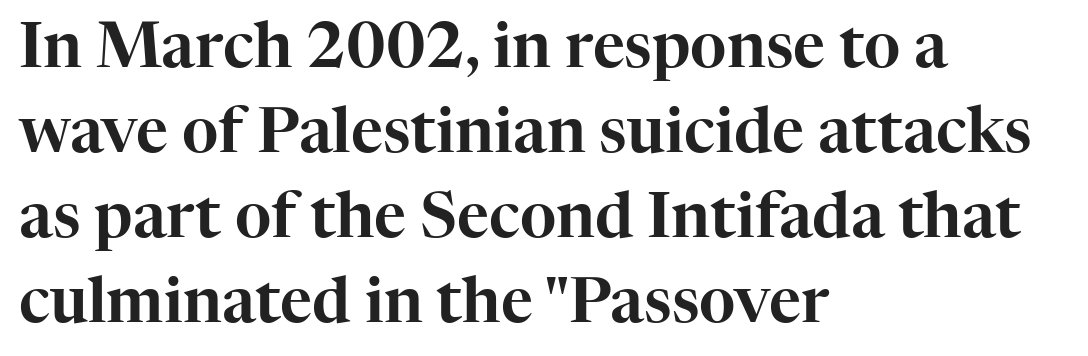
Tall strokes in this sample are plumb rather than angled. Alignment: flush left. This sample uses plain, unmodified letter spacing. One glance says typical: line gaps are just what's usual.
